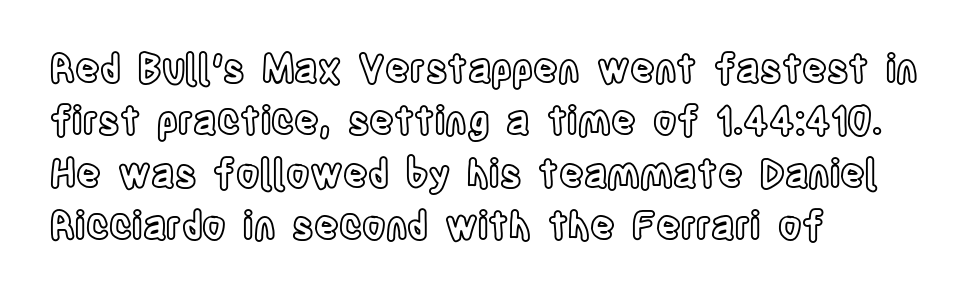
The image shows 38 px condensed type, upright; set left-aligned, normal line spacing (1.38x), normal letter spacing, not underlined; a large x-height.
